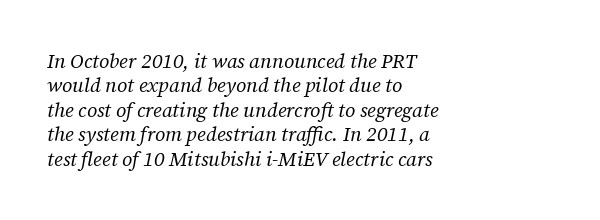
{"italic": "yes", "lean": "right", "slant_degrees": 12, "bold": "no", "underline": "no", "align": "left", "line_spacing_ratio": 1.22, "letter_spacing": "normal", "letter_spacing_em": 0.0, "glyph_px": 20}
